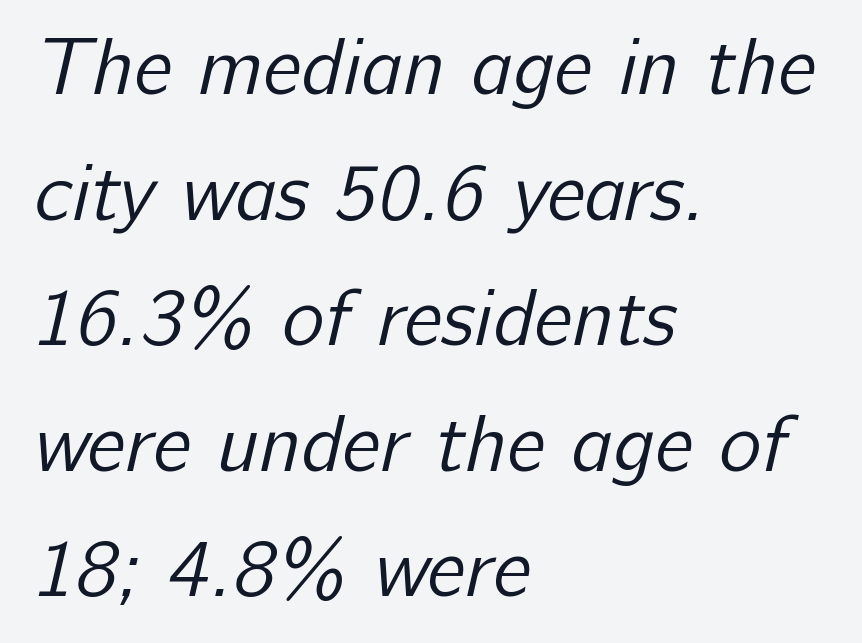
Q: Is the text bold? A: No.
Q: Is the typeface a serif or a sans-serif typeface? A: Sans-serif.
Q: Is the text underlined? A: No.
Q: How is the paragraph aligned? A: Left-aligned.
Q: Is the spacing between letters normal or unusually wide? A: Normal.
Q: Is the spacing between lines tight, normal or loose? A: Normal.
Q: Width (condensed, normal, or wide)? A: Normal.
Q: Stroke contrast? A: Low.
Q: x-height? A: Medium.
Q: Monospaced? A: No.
